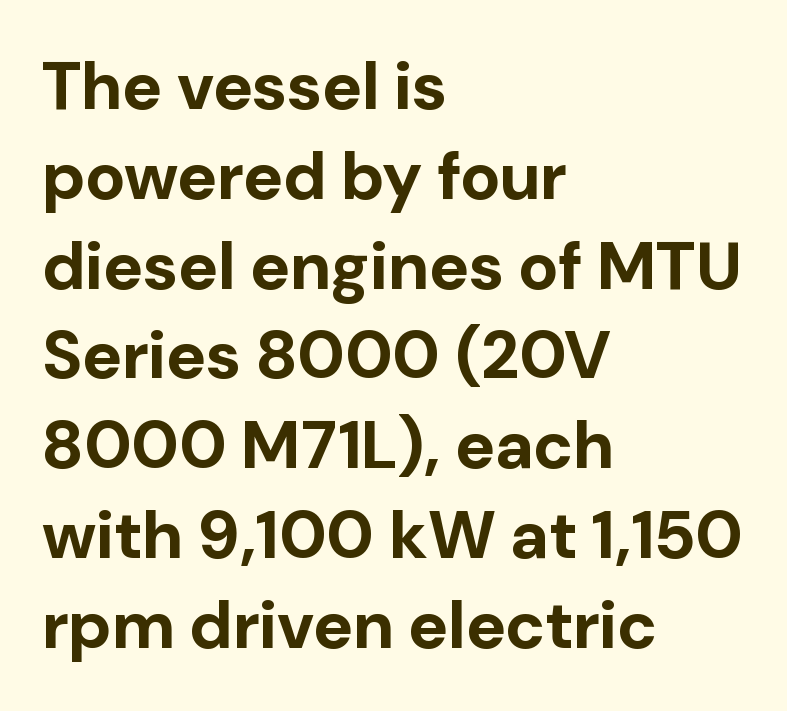
Q: Is the text bold? A: Yes.
Q: Is the text italic (slanted)? A: No, it is upright.
Q: Is the typeface a serif or a sans-serif typeface? A: Sans-serif.
Q: Is the text underlined? A: No.
Q: How is the paragraph aligned? A: Left-aligned.
Q: Is the spacing between letters normal or unusually wide? A: Normal.
Q: Is the spacing between lines tight, normal or loose? A: Normal.
Q: Width (condensed, normal, or wide)? A: Normal.
Q: Stroke contrast? A: Low.
Q: x-height? A: Medium.
Q: Monospaced? A: No.
